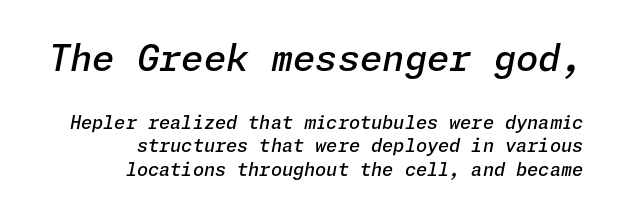
Q: Is the text bold? A: Semi-bold.
Q: Is the text italic (slanted)? A: Yes, it leans right by about 11 degrees.
Q: Is the text underlined? A: No.
Q: How is the paragraph aligned? A: Right-aligned.
Q: Is the spacing between letters normal or unusually wide? A: Normal.
Q: Is the spacing between lines tight, normal or loose? A: Normal.
Q: Which block of text is set in a larger size, the first (top) or the second (bottom)? A: The first (top) one.
Q: Width (condensed, normal, or wide)? A: Normal.
Q: Stroke contrast? A: Low.
Q: x-height? A: Medium.
